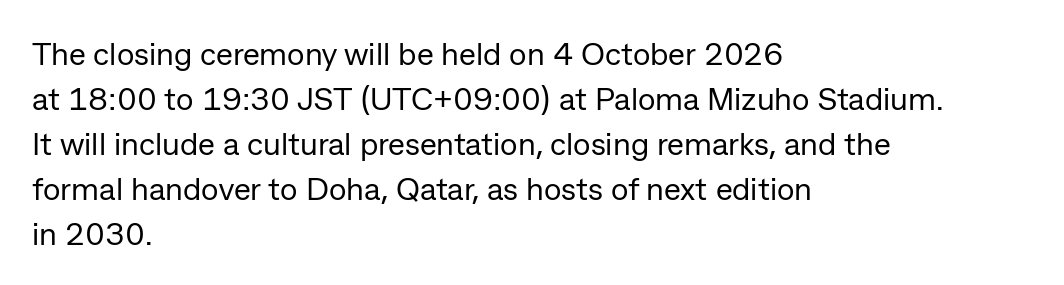
{"serif": "no", "italic": "no", "bold": "no", "weight": "regular", "width": "normal", "stroke_contrast": "low", "x_height": "medium", "monospaced": "no", "underline": "no", "align": "left", "line_spacing": "normal", "line_spacing_ratio": 1.41, "letter_spacing": "normal", "letter_spacing_em": 0.0, "glyph_px": 32}
